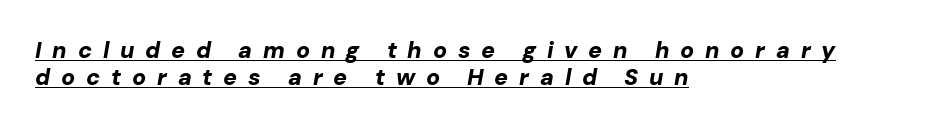
Q: Is the text bold? A: Yes.
Q: Is the text italic (slanted)? A: Yes, it leans right by about 10 degrees.
Q: Is the text underlined? A: Yes.
Q: How is the paragraph aligned? A: Left-aligned.
Q: Is the spacing between letters normal or unusually wide? A: Unusually wide.
